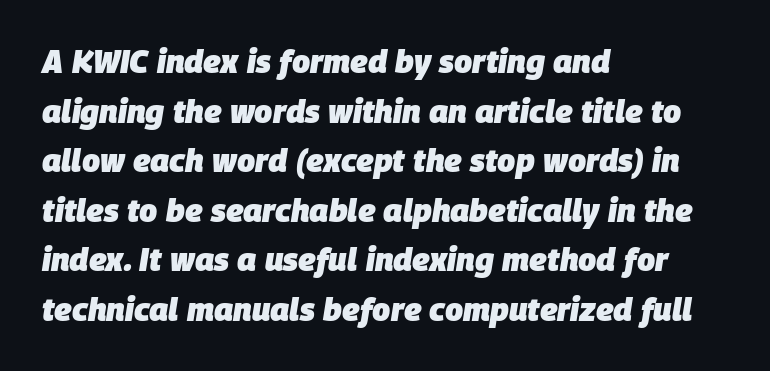
{"italic": "yes", "lean": "right", "slant_degrees": 9, "bold": "yes", "weight": "heavy", "width": "normal", "stroke_contrast": "low", "x_height": "large", "monospaced": "no", "underline": "no", "align": "left", "line_spacing": "normal", "line_spacing_ratio": 1.55, "letter_spacing": "normal", "letter_spacing_em": 0.0, "glyph_px": 32}
